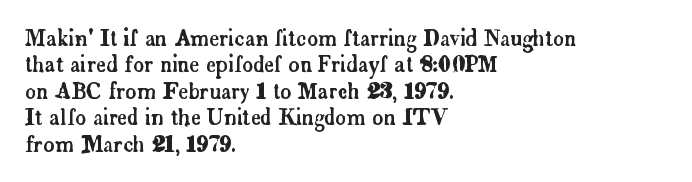
{"italic": "no", "underline": "no", "align": "left", "line_spacing": "normal", "line_spacing_ratio": 1.26, "letter_spacing": "normal", "letter_spacing_em": 0.0, "glyph_px": 21}
